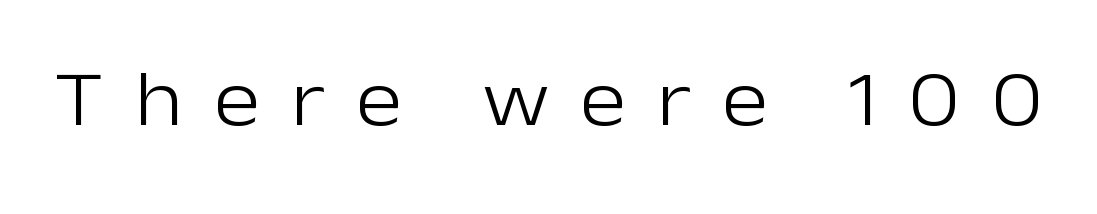
The image shows 79 px light sans-serif type, upright; set unusually wide letter spacing (+0.39 em), not underlined; low stroke contrast and a medium x-height.
